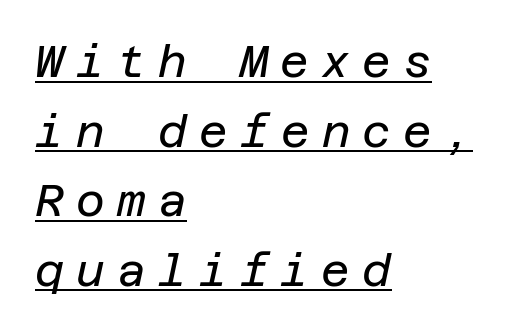
Q: Is the text bold? A: No.
Q: Is the text italic (slanted)? A: Yes, it leans right by about 12 degrees.
Q: Is the text underlined? A: Yes.
Q: How is the paragraph aligned? A: Left-aligned.
Q: Is the spacing between letters normal or unusually wide? A: Unusually wide.
Q: Is the spacing between lines tight, normal or loose? A: Normal.
Q: Width (condensed, normal, or wide)? A: Normal.
Q: Stroke contrast? A: Low.
Q: x-height? A: Large.
